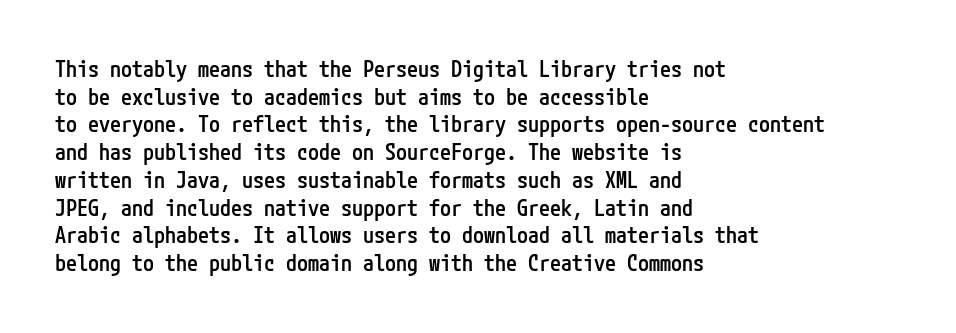
{"italic": "no", "bold": "semi", "underline": "no", "align": "left", "line_spacing": "normal", "line_spacing_ratio": 1.26, "letter_spacing": "normal", "letter_spacing_em": 0.0, "glyph_px": 22}
